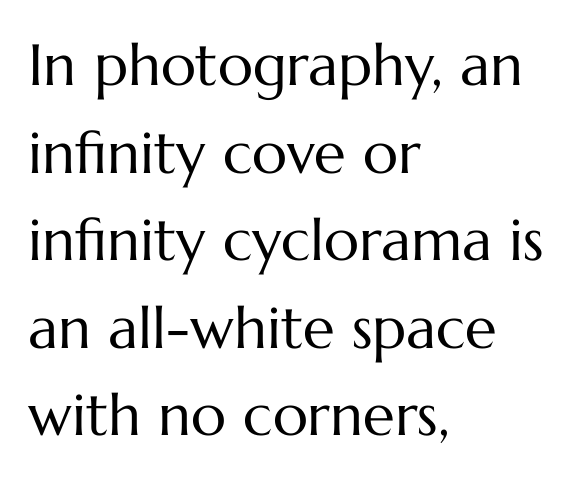
Ordinary non-slanted type is in use. Heaviness? Minimal to ordinary, like unemphasized prose. The passage shown is typed in a proportional face where columns would drift. Regular leading. The horizontal fit of the characters is conventional and even. These lines stack with their left ends in a neat column.
